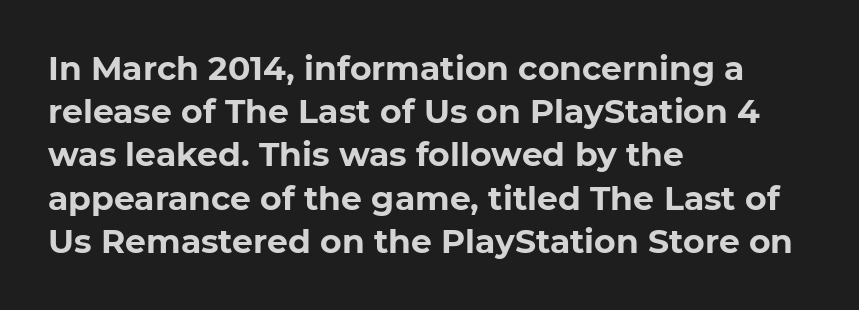
Q: Is the text bold? A: Yes.
Q: Is the text italic (slanted)? A: No, it is upright.
Q: Is the typeface a serif or a sans-serif typeface? A: Sans-serif.
Q: Is the text underlined? A: No.
Q: How is the paragraph aligned? A: Left-aligned.
Q: Is the spacing between letters normal or unusually wide? A: Normal.
Q: Is the spacing between lines tight, normal or loose? A: Normal.
Q: Width (condensed, normal, or wide)? A: Normal.
Q: Stroke contrast? A: Low.
Q: x-height? A: Medium.
Q: Monospaced? A: No.
